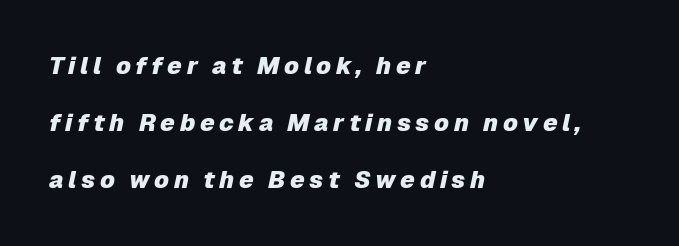
The image shows 24 px bold type, italic (leaning right); set left-aligned, loose line spacing (2.38x), not underlined.
